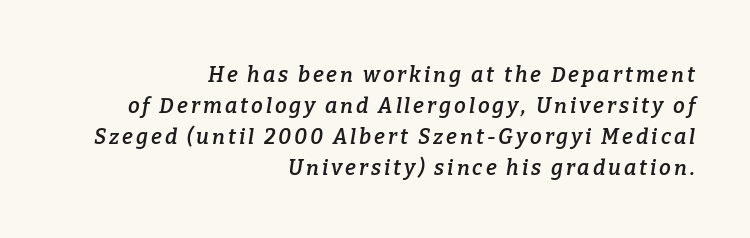
Q: Is the text bold? A: Semi-bold.
Q: Is the text italic (slanted)? A: Yes, it leans right by about 9 degrees.
Q: Is the text underlined? A: No.
Q: How is the paragraph aligned? A: Right-aligned.
Q: Is the spacing between lines tight, normal or loose? A: Normal.
